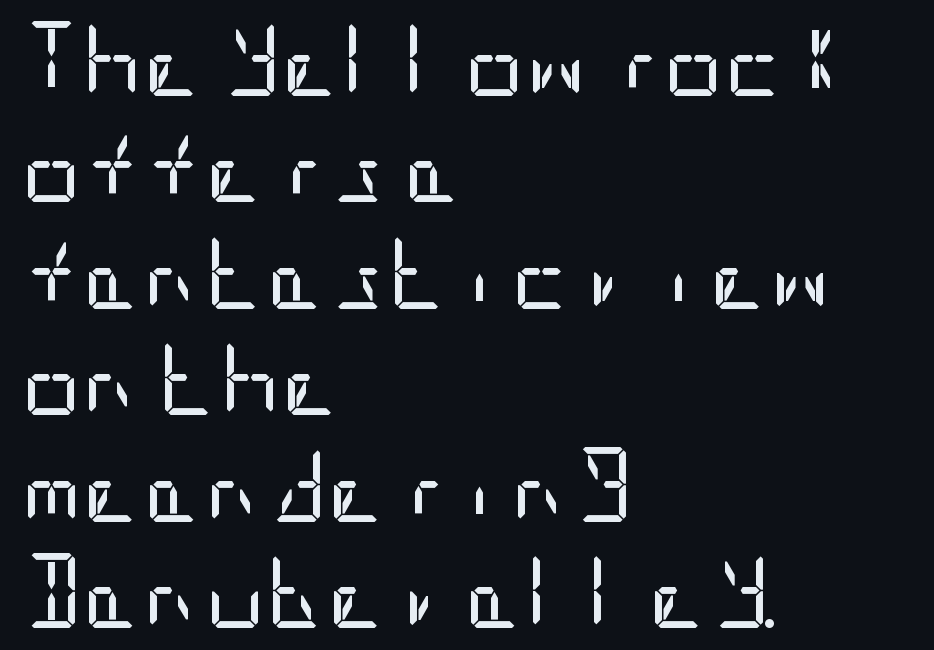
{"serif": "no", "italic": "no", "bold": "no", "weight": "regular", "width": "condensed", "stroke_contrast": "low", "x_height": "large", "underline": "no", "align": "left", "line_spacing": "normal", "line_spacing_ratio": 1.42, "letter_spacing": "normal", "letter_spacing_em": 0.0, "glyph_px": 75}
